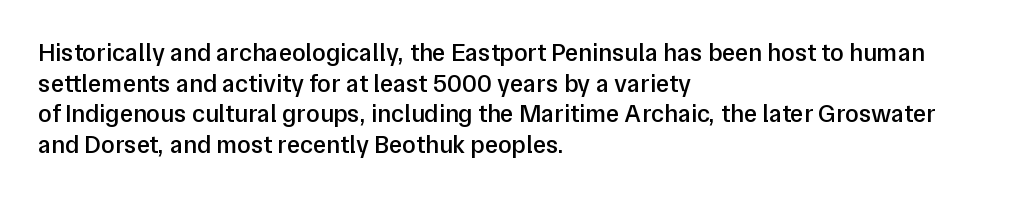
The text block is weighted toward the left margin, trailing off unevenly rightward. What weight is shown? A semibold, between regular and bold. Look at the tracking — it's just the regular setting, nothing added. Quick note: not italic, upright. A bare baseline throughout the passage.
